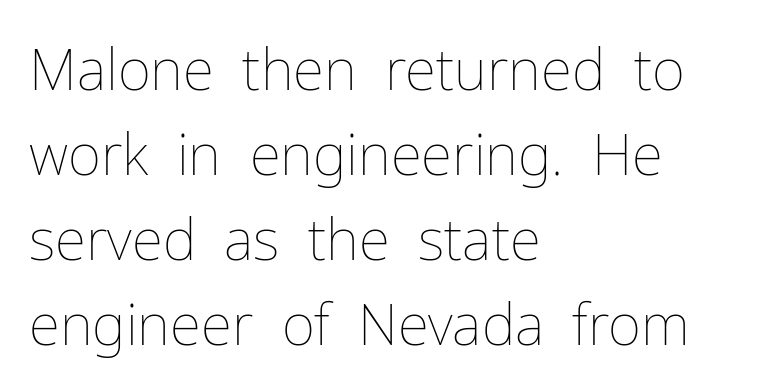
{"italic": "no", "bold": "no", "weight": "thin", "width": "normal", "stroke_contrast": "low", "x_height": "medium", "monospaced": "no", "underline": "no", "align": "left", "line_spacing": "normal", "line_spacing_ratio": 1.49, "letter_spacing": "normal", "letter_spacing_em": 0.0, "glyph_px": 57}
